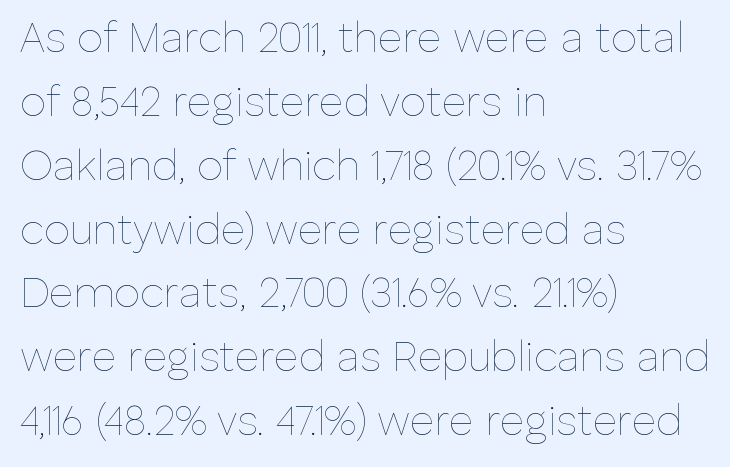
Q: Is the text bold? A: No.
Q: Is the text italic (slanted)? A: No, it is upright.
Q: Is the text underlined? A: No.
Q: How is the paragraph aligned? A: Left-aligned.
Q: Is the spacing between letters normal or unusually wide? A: Normal.
Q: Is the spacing between lines tight, normal or loose? A: Normal.
Q: Width (condensed, normal, or wide)? A: Normal.
Q: Stroke contrast? A: Low.
Q: x-height? A: Medium.
Q: Monospaced? A: No.
